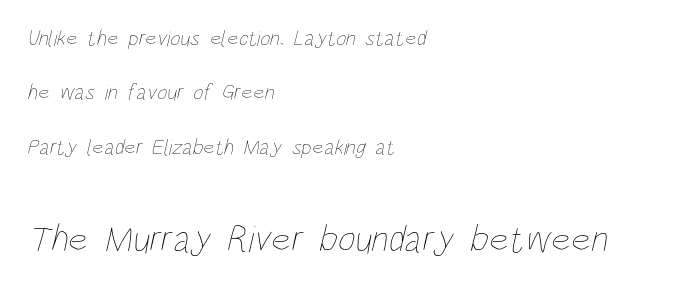
{"bold": "no", "weight": "thin", "width": "condensed", "stroke_contrast": "low", "x_height": "large", "monospaced": "no", "underline": "no", "align": "left", "line_spacing": "loose", "line_spacing_ratio": 2.47, "letter_spacing": "normal", "letter_spacing_em": 0.0, "larger_block": "second", "size_ratio": 1.73, "glyph_px": 38}
